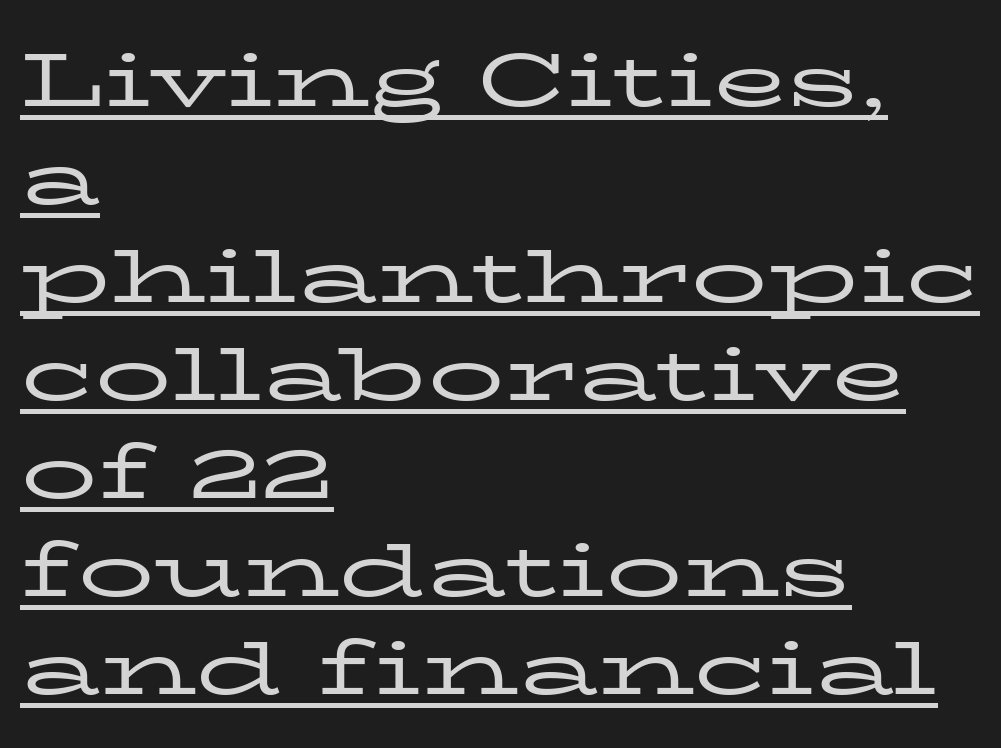
Each line of the rendering has a horizontal stroke beneath the glyphs. No extra ink here — the face is not bold. The letters advance in unequal steps, a hallmark of proportional type. Style check: upright.
